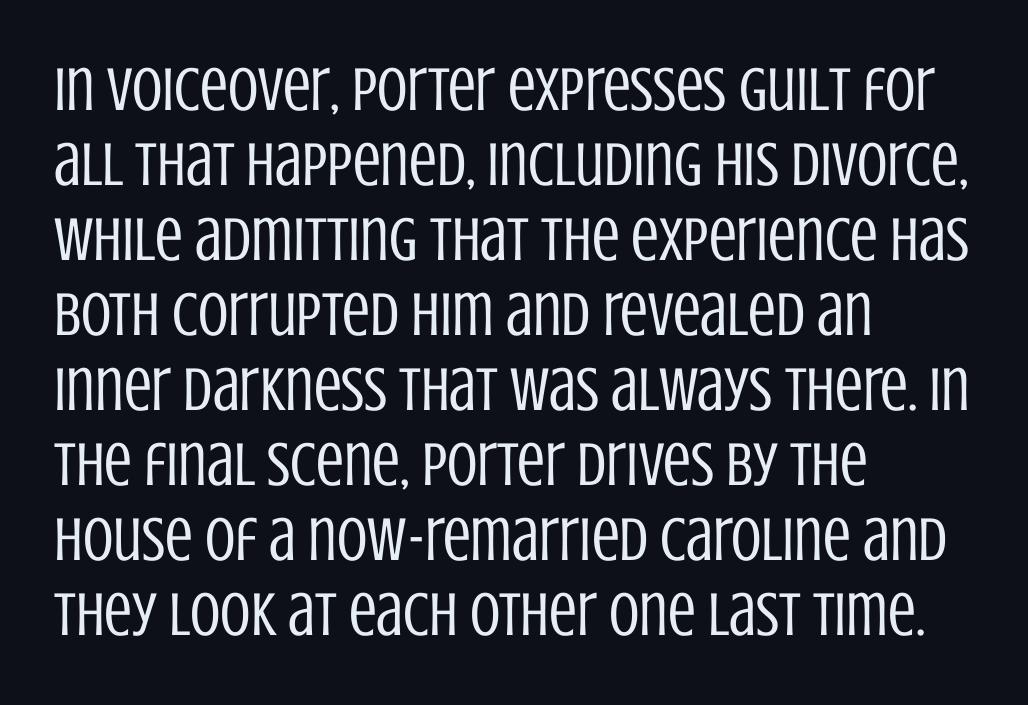
The image shows 62 px regular-weight, condensed sans-serif type, upright; set left-aligned, line spacing 1.21x, normal letter spacing, not underlined; low stroke contrast and a large x-height.
